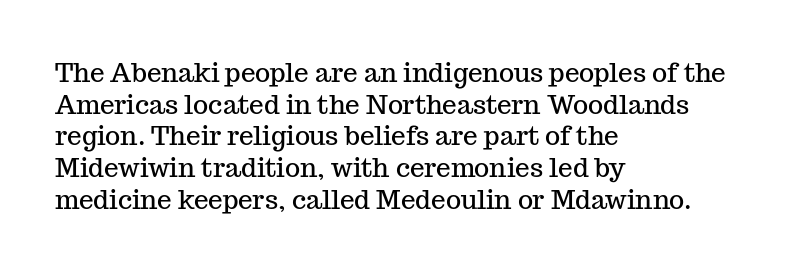
{"italic": "no", "underline": "no", "align": "left", "line_spacing_ratio": 1.22, "letter_spacing": "normal", "letter_spacing_em": 0.0, "glyph_px": 26}
